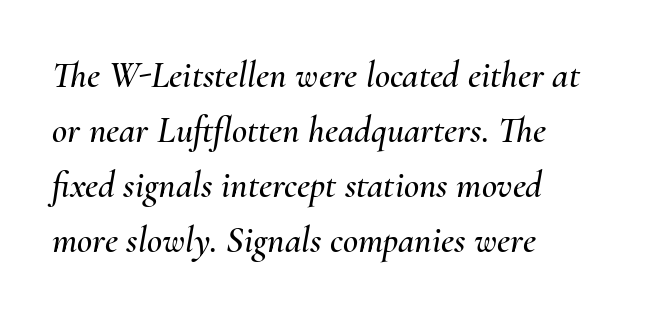
Q: Is the text italic (slanted)? A: Yes, it leans right by about 10 degrees.
Q: Is the text underlined? A: No.
Q: How is the paragraph aligned? A: Left-aligned.
Q: Is the spacing between letters normal or unusually wide? A: Normal.
Q: Is the spacing between lines tight, normal or loose? A: Normal.
Q: Width (condensed, normal, or wide)? A: Normal.
Q: Stroke contrast? A: Medium.
Q: x-height? A: Small.
Q: Monospaced? A: No.
